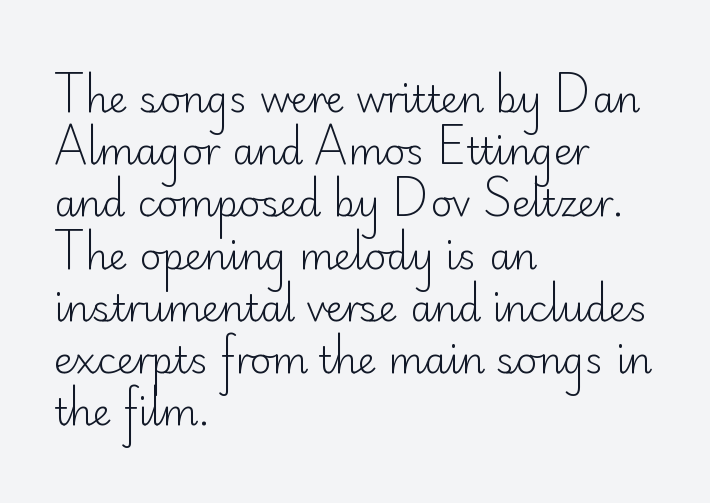
Q: Is the text bold? A: No.
Q: Is the text italic (slanted)? A: No, it is upright.
Q: Is the typeface a serif or a sans-serif typeface? A: Sans-serif.
Q: Is the text underlined? A: No.
Q: How is the paragraph aligned? A: Left-aligned.
Q: Is the spacing between letters normal or unusually wide? A: Normal.
Q: Is the spacing between lines tight, normal or loose? A: Normal.
Q: Width (condensed, normal, or wide)? A: Normal.
Q: Stroke contrast? A: Low.
Q: x-height? A: Small.
Q: Monospaced? A: No.
